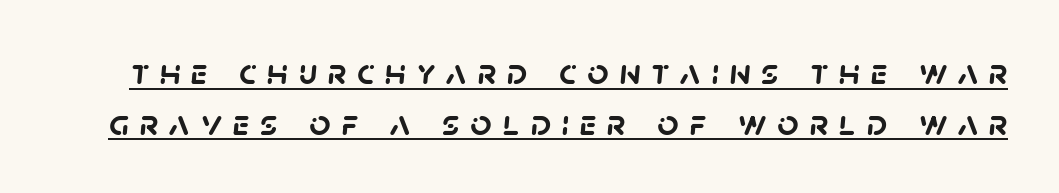
Q: Is the text bold? A: Yes.
Q: Is the typeface a serif or a sans-serif typeface? A: Sans-serif.
Q: Is the text underlined? A: Yes.
Q: Is the spacing between letters normal or unusually wide? A: Unusually wide.
Q: Is the spacing between lines tight, normal or loose? A: Normal.
Q: Width (condensed, normal, or wide)? A: Normal.
Q: Stroke contrast? A: Low.
Q: x-height? A: Large.
Q: Monospaced? A: No.
